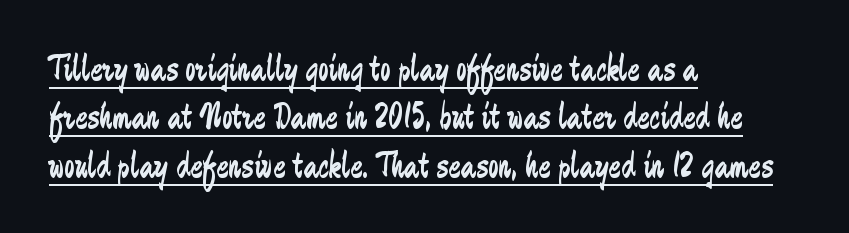
The image shows 37 px regular-weight, condensed sans-serif type; set left-aligned, normal line spacing (1.31x), normal letter spacing, underlined; low stroke contrast and a medium x-height.
